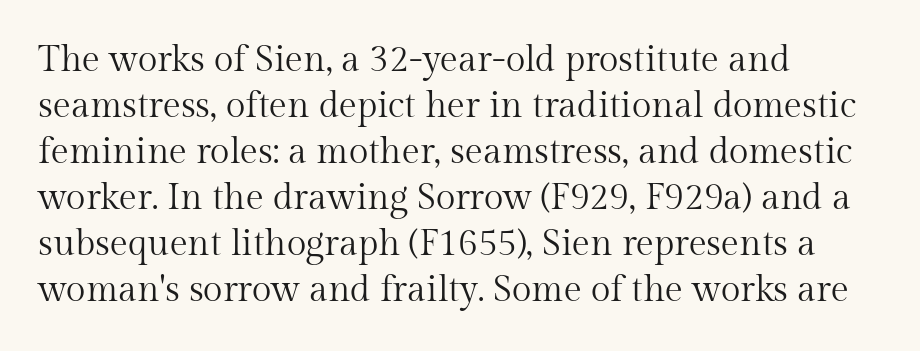
{"serif": "yes", "italic": "no", "bold": "no", "weight": "regular", "width": "normal", "stroke_contrast": "medium", "x_height": "medium", "monospaced": "no", "underline": "no", "align": "left", "line_spacing": "normal", "line_spacing_ratio": 1.28, "letter_spacing": "normal", "letter_spacing_em": 0.0, "glyph_px": 36}
